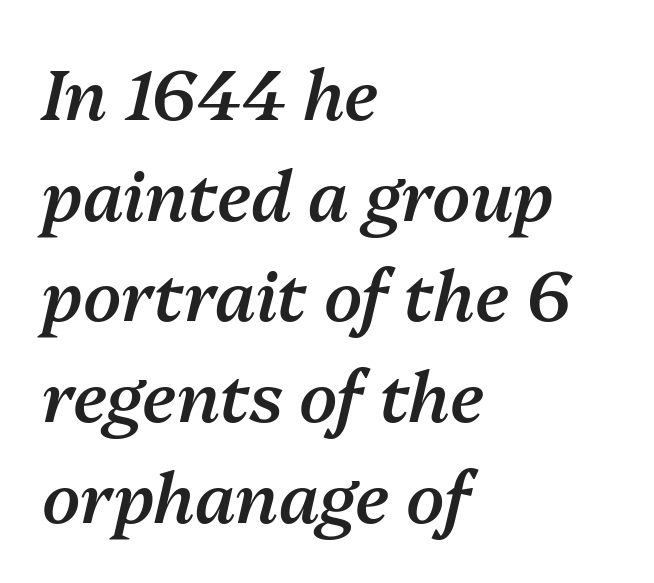
The leading is moderate, giving the passage an even texture. Caption: semibold face, moderately heavy strokes. The lines in this sample share a left origin and differ only in where they stop. The letters are slanted; this is an italic face. You could not count columns in this text — the font is proportionally spaced.
